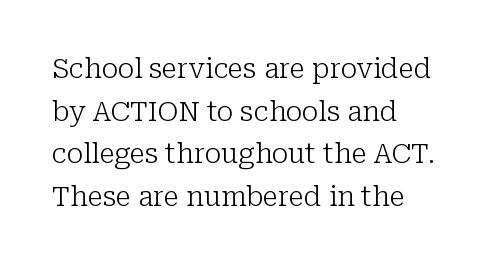
The image shows 28 px light serif type, upright; set left-aligned, normal line spacing (1.52x), normal letter spacing, not underlined; low stroke contrast and a medium x-height.
